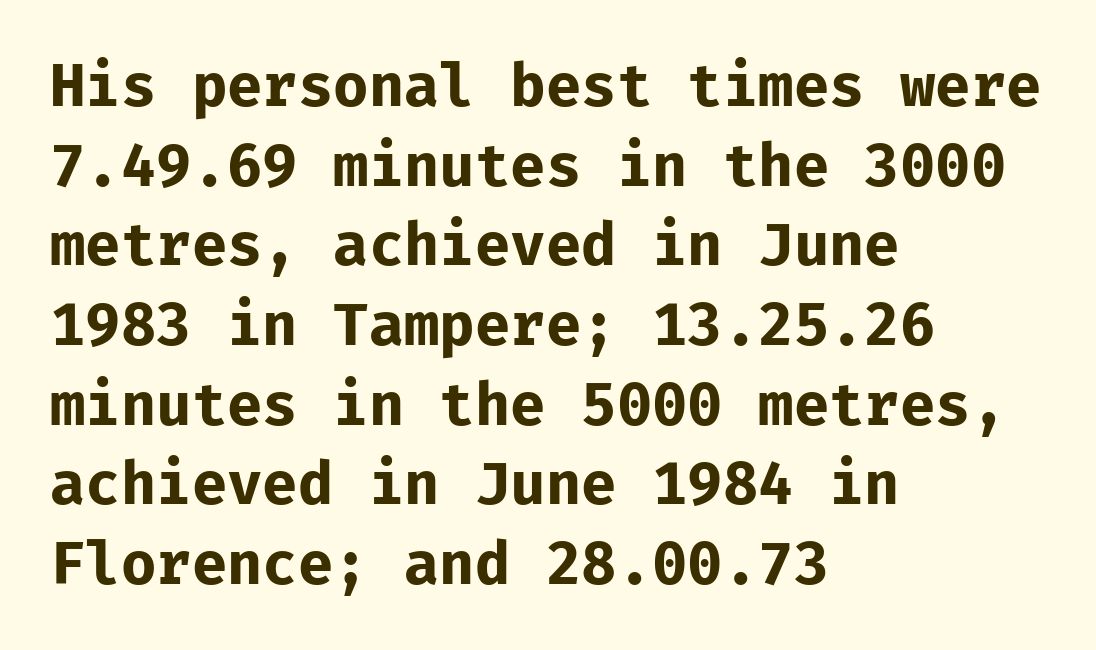
The image shows 59 px bold sans-serif type, upright, monospaced; set left-aligned, normal line spacing (1.35x), normal letter spacing, not underlined; low stroke contrast and a medium x-height.
